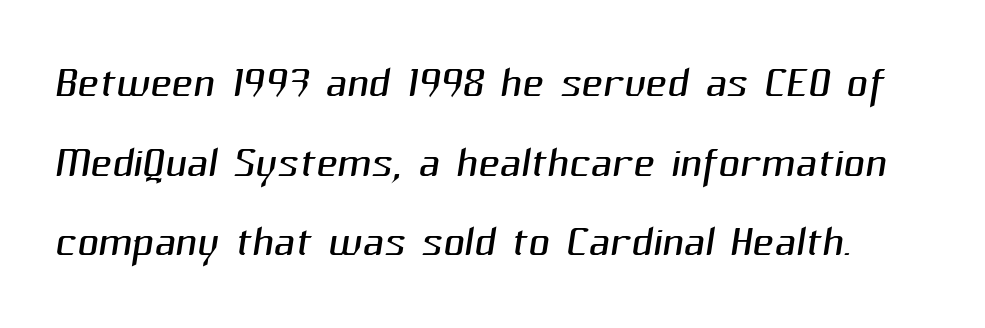
The image shows 59 px light sans-serif type; set normal line spacing (1.35x), normal letter spacing, not underlined; medium stroke contrast and a medium x-height.
